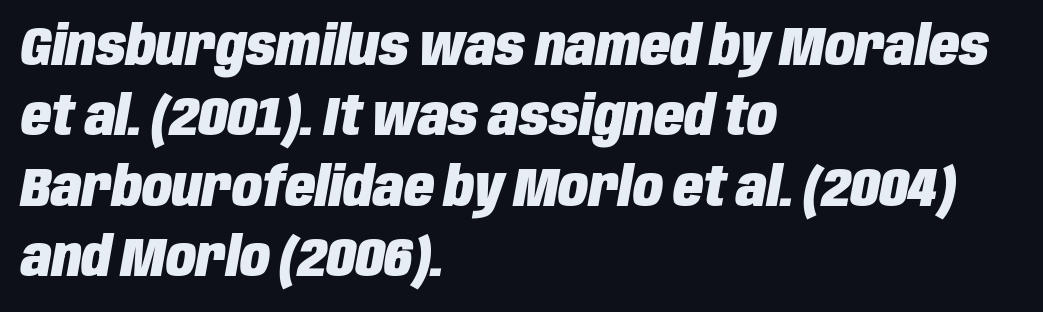
Q: Is the text bold? A: Yes.
Q: Is the text italic (slanted)? A: Yes, it leans right by about 10 degrees.
Q: Is the text underlined? A: No.
Q: How is the paragraph aligned? A: Left-aligned.
Q: Is the spacing between letters normal or unusually wide? A: Normal.
Q: Is the spacing between lines tight, normal or loose? A: Normal.
Q: Width (condensed, normal, or wide)? A: Condensed.
Q: Stroke contrast? A: Low.
Q: x-height? A: Large.
Q: Monospaced? A: No.
